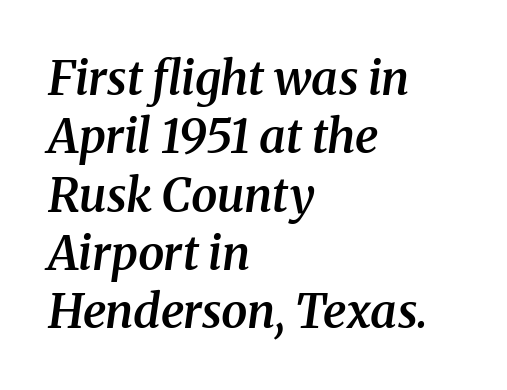
The foot of each line stays bare and open. Style check: oblique. The face used here is rendered with its standard letterfit. Each letter keeps its own natural width here, so spacing adapts to shape.
